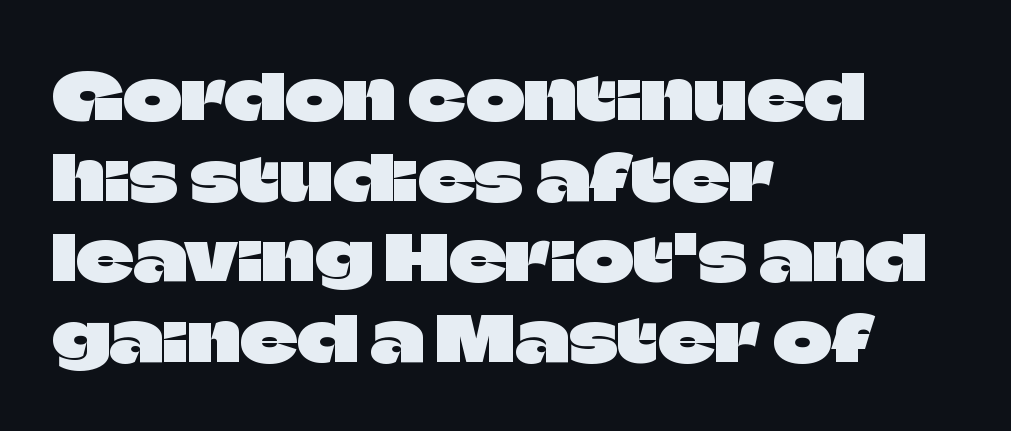
The image shows 63 px sans-serif type, upright; set left-aligned, normal line spacing (1.28x), normal letter spacing, not underlined; low stroke contrast and a large x-height.
